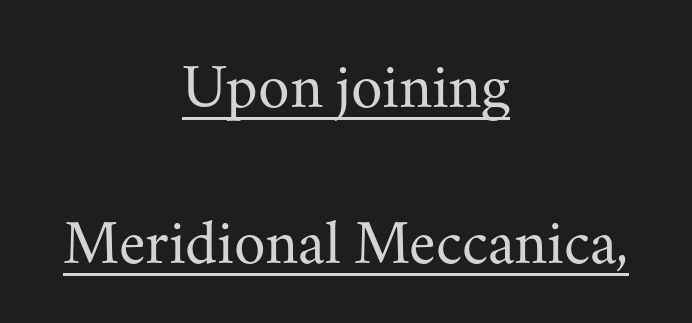
Q: Is the text bold? A: No.
Q: Is the text italic (slanted)? A: No, it is upright.
Q: Is the typeface a serif or a sans-serif typeface? A: Serif.
Q: Is the text underlined? A: Yes.
Q: How is the paragraph aligned? A: Centered.
Q: Is the spacing between letters normal or unusually wide? A: Normal.
Q: Is the spacing between lines tight, normal or loose? A: Loose.
Q: Width (condensed, normal, or wide)? A: Normal.
Q: Stroke contrast? A: Medium.
Q: x-height? A: Small.
Q: Monospaced? A: No.
